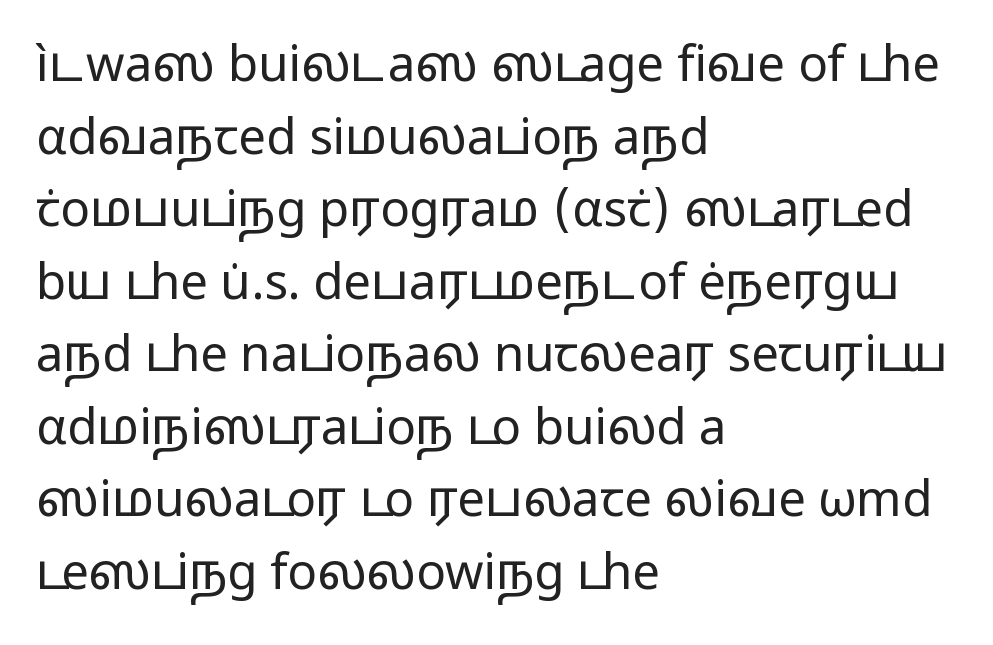
{"serif": "no", "italic": "no", "bold": "no", "weight": "regular", "width": "wide", "stroke_contrast": "low", "x_height": "medium", "monospaced": "no", "underline": "no", "align": "left", "line_spacing": "normal", "line_spacing_ratio": 1.48, "letter_spacing": "normal", "letter_spacing_em": 0.0, "glyph_px": 49}
